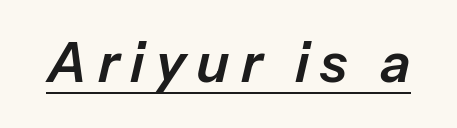
Is the type slanted? Yes — the strokes lean at a clear angle. The face used here appears with an underline applied. Note the varied advance widths — an 'i' is clearly narrower than an 'm'. This sample uses expanded letter spacing, leaving extra air between glyphs.
